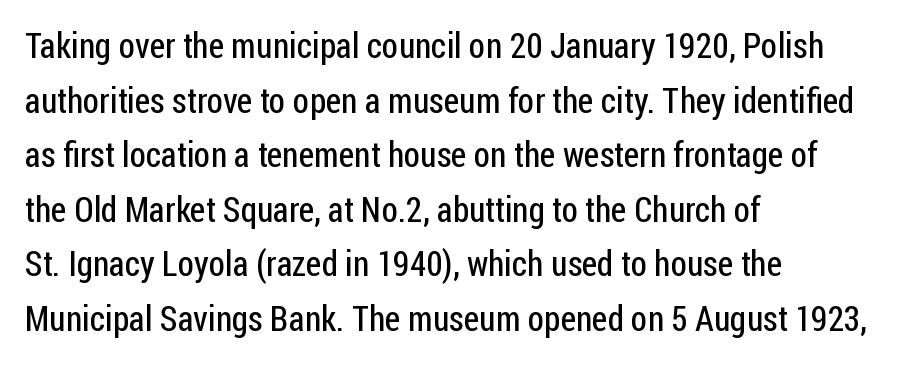
{"serif": "no", "italic": "no", "bold": "no", "weight": "regular", "width": "condensed", "stroke_contrast": "low", "x_height": "medium", "monospaced": "no", "underline": "no", "align": "left", "line_spacing": "normal", "line_spacing_ratio": 1.56, "letter_spacing": "normal", "letter_spacing_em": 0.0, "glyph_px": 35}
